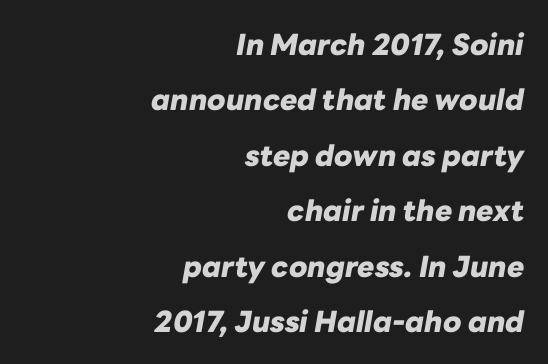
The rag falls on the left side of this text block. Is this a fixed-width face? No — the glyphs have proportional, varying widths. The rendering keeps characters at their native spacing. Just letters on the line, the space beneath them empty.
